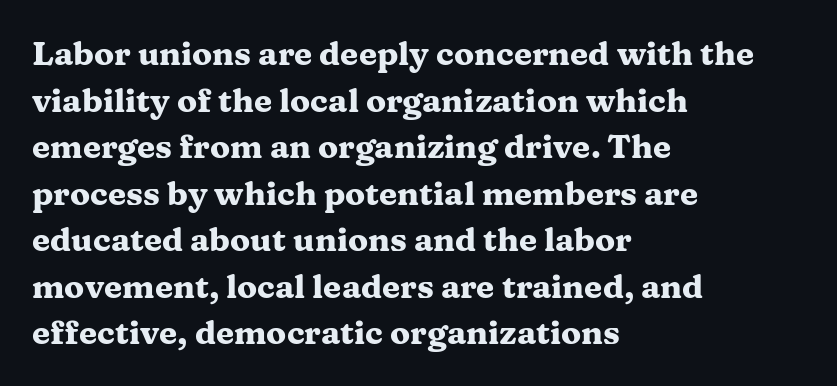
The image shows 33 px heavy, wide serif type, upright; set left-aligned, normal line spacing (1.41x), normal letter spacing, not underlined; medium stroke contrast and a medium x-height.
